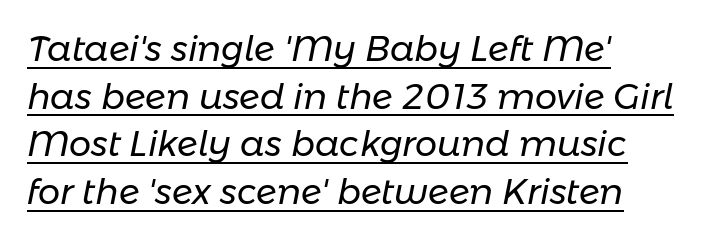
The image shows 35 px regular-weight type, italic (leaning right); set left-aligned, normal line spacing (1.36x), normal letter spacing, underlined; low stroke contrast and a medium x-height.
